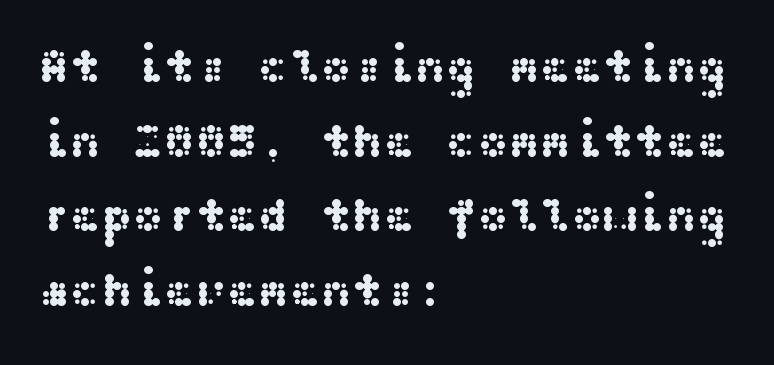
{"serif": "no", "italic": "no", "width": "wide", "stroke_contrast": "medium", "x_height": "medium", "underline": "no", "align": "left", "line_spacing": "normal", "line_spacing_ratio": 1.59, "letter_spacing": "normal", "letter_spacing_em": 0.0, "glyph_px": 47}
